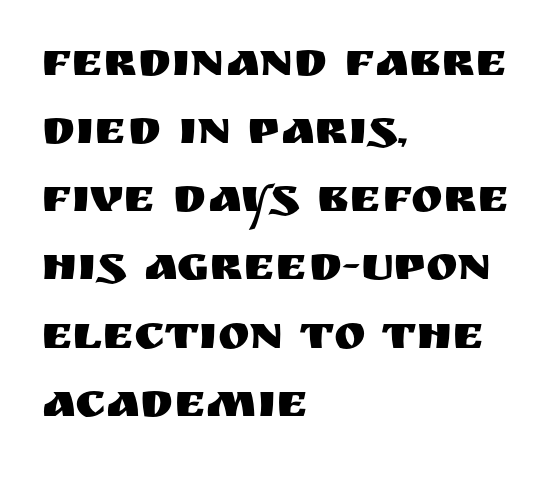
{"serif": "no", "italic": "no", "width": "normal", "stroke_contrast": "medium", "x_height": "large", "monospaced": "no", "underline": "no", "align": "left", "line_spacing": "normal", "line_spacing_ratio": 1.42, "letter_spacing": "normal", "letter_spacing_em": 0.0, "glyph_px": 48}
